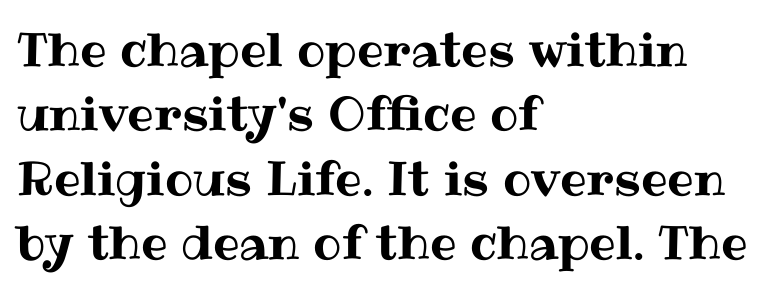
The image shows 47 px text type, upright; set left-aligned, normal line spacing (1.37x), normal letter spacing, not underlined; medium stroke contrast and a medium x-height.
